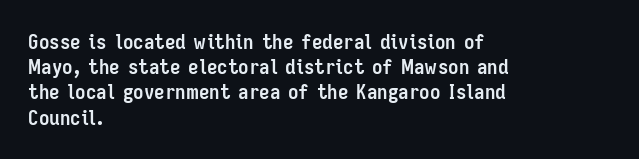
{"italic": "no", "bold": "yes", "underline": "no", "align": "left", "line_spacing_ratio": 1.2, "letter_spacing": "normal", "letter_spacing_em": 0.0, "glyph_px": 21}
